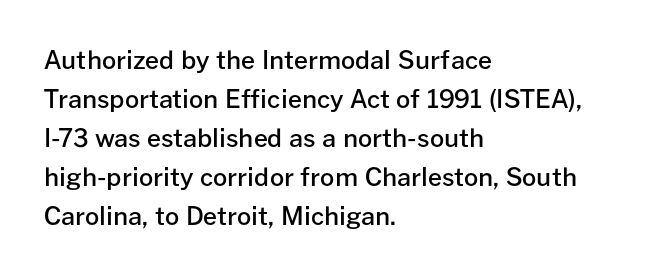
{"italic": "no", "bold": "semi", "underline": "no", "align": "left", "line_spacing": "normal", "line_spacing_ratio": 1.56, "letter_spacing": "normal", "letter_spacing_em": 0.0, "glyph_px": 25}
